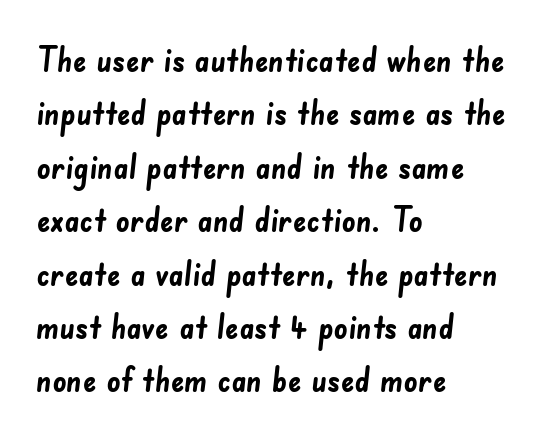
The image shows 34 px semibold sans-serif type; set left-aligned, normal line spacing (1.57x), normal letter spacing, not underlined; low stroke contrast and a small x-height.
